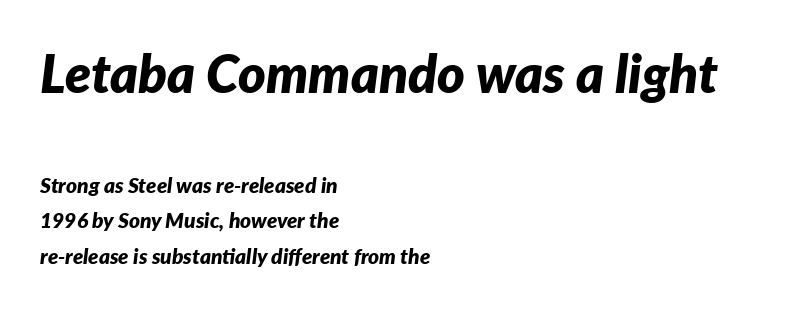
Q: Is the text bold? A: Yes.
Q: Is the text italic (slanted)? A: Yes, it leans right by about 7 degrees.
Q: Is the text underlined? A: No.
Q: How is the paragraph aligned? A: Left-aligned.
Q: Is the spacing between letters normal or unusually wide? A: Normal.
Q: Is the spacing between lines tight, normal or loose? A: Normal.
Q: Which block of text is set in a larger size, the first (top) or the second (bottom)? A: The first (top) one.
Q: Width (condensed, normal, or wide)? A: Normal.
Q: Stroke contrast? A: Low.
Q: x-height? A: Medium.
Q: Monospaced? A: No.
